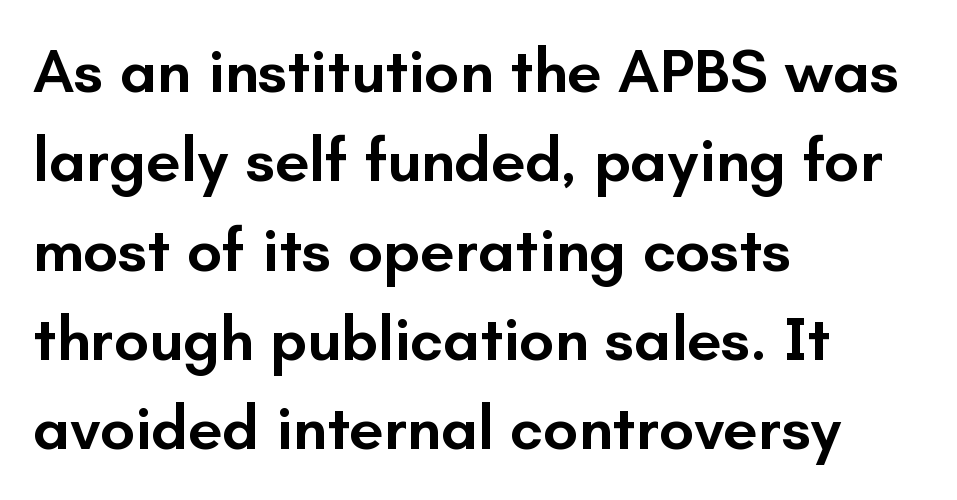
The image shows 62 px semibold sans-serif type, upright; set left-aligned, normal line spacing (1.44x), normal letter spacing, not underlined; low stroke contrast and a small x-height.
